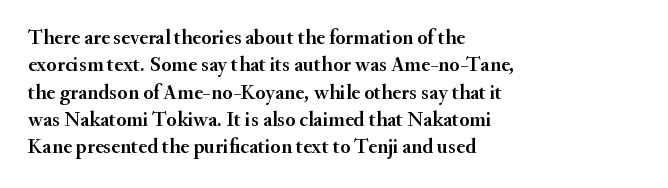
{"italic": "no", "underline": "no", "align": "left", "line_spacing": "normal", "line_spacing_ratio": 1.3, "letter_spacing": "normal", "letter_spacing_em": 0.0, "glyph_px": 21}
